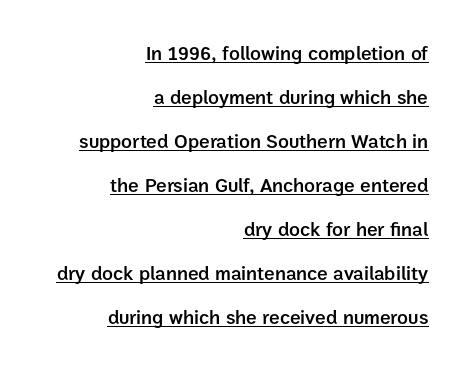
The image shows 20 px text type, upright; set right-aligned, loose line spacing (2.2x), normal letter spacing, underlined.
